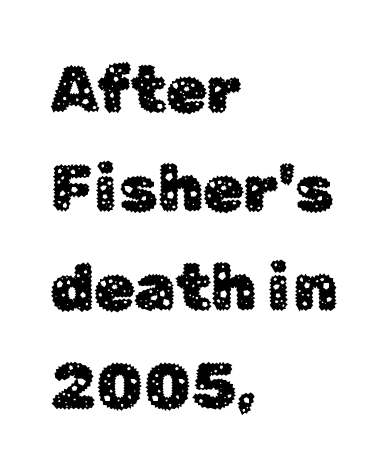
Q: Is the text italic (slanted)? A: No, it is upright.
Q: Is the typeface a serif or a sans-serif typeface? A: Sans-serif.
Q: Is the text underlined? A: No.
Q: How is the paragraph aligned? A: Left-aligned.
Q: Is the spacing between letters normal or unusually wide? A: Normal.
Q: Is the spacing between lines tight, normal or loose? A: Normal.
Q: Width (condensed, normal, or wide)? A: Normal.
Q: Stroke contrast? A: Low.
Q: x-height? A: Medium.
Q: Monospaced? A: No.
